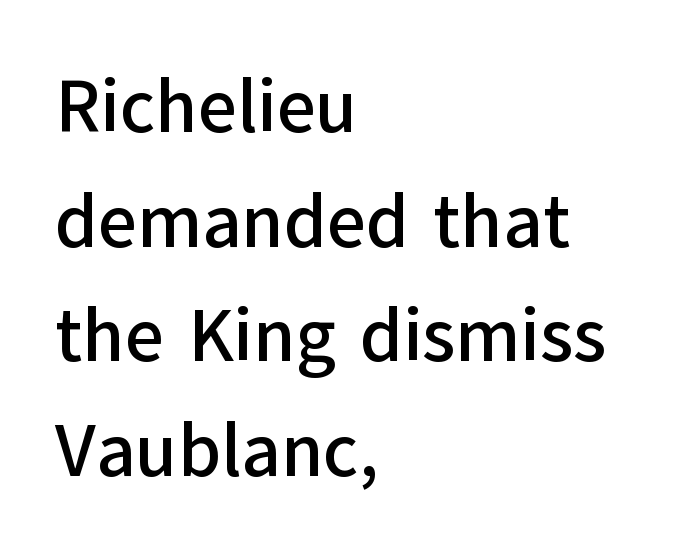
Font category for this specimen: sans-serif. Rule under the text: the space is simply empty. The rendering uses natural spacing where letterforms have individual widths. The passage is arranged the way most books set body copy — flush left. Posture: straight, roman, zero tilt. Standard letterfit; no display-style spreading of the glyphs.
